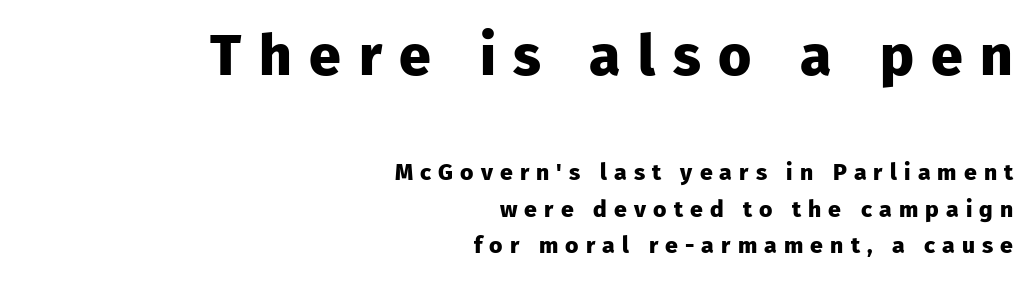
The image shows 57 px heavy sans-serif type, upright; set right-aligned, normal line spacing (1.6x), unusually wide letter spacing (+0.31 em), not underlined; the first (top) block is 2.48x larger; low stroke contrast and a medium x-height.
